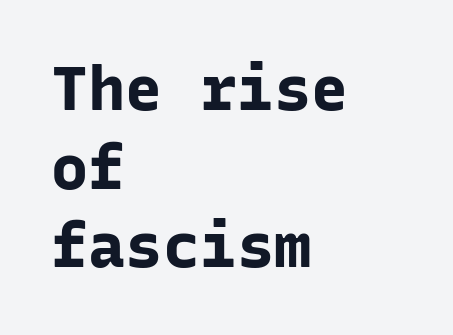
Honestly, there is no underline to notice here at all. How heavy is the stroke? Heavy — this is a bold. Serifs: no, the terminals of the letterforms are clean. Summary of vertical rhythm: regular, with standard interline spacing. Notice how the passage keeps a crisp vertical edge on the left only. This sample uses plain, unmodified letter spacing.
